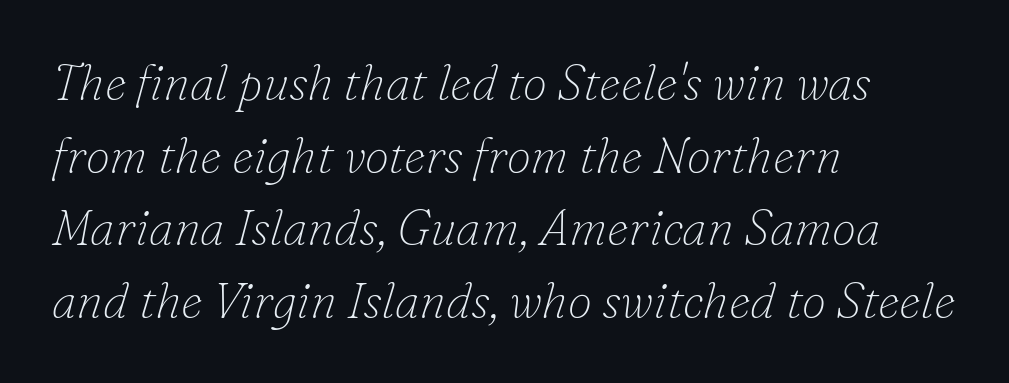
Caption: standard tracking, unaltered. Spacing verdict: proportional, widths tailored to each character. Notice how descenders clear the ascenders below comfortably — that's standard leading. Observe the lean: these are italic letterforms. No letter is thick-stroked: the sample isn't bold.
